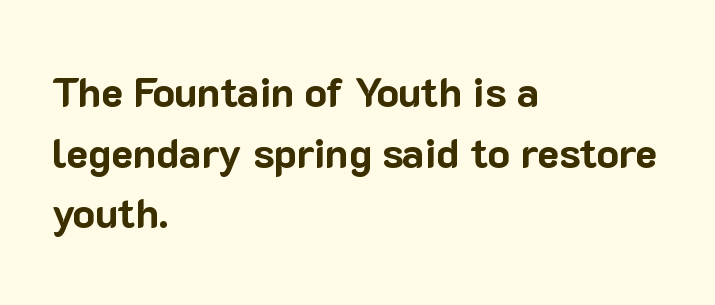
The type sits square on the baseline with zero lean. No word sits above an underline. Caption: multi-line text, flush left, ragged right. Summary of vertical rhythm: regular, with standard interline spacing. The letters advance in unequal steps, a hallmark of proportional type.
